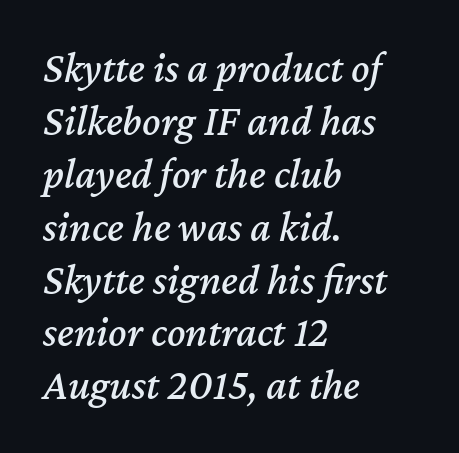
The passage shown is typed in a proportional face where columns would drift. Letters rest on an invisible, unmarked baseline. How are the letters spaced? Ordinarily, with no added tracking. In terms of posture, this sample is oblique. Horizontally, the lines are justified to the leading edge only.
